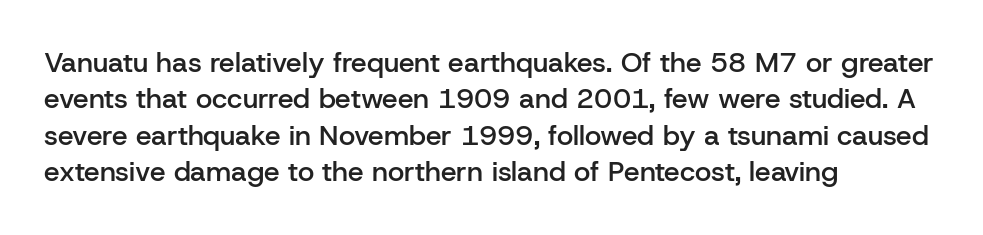
Reading down the block, your eye returns to a fixed left position each line. A normal amount of white space separates one row of letters from the next. Underlining? Definitely not there. Observe the absence of serifs on each vertical stroke in this sample. Bold? Not quite — semibold, heavier than regular but stopping short. Unlike italic type, these characters show no tilt at all.
